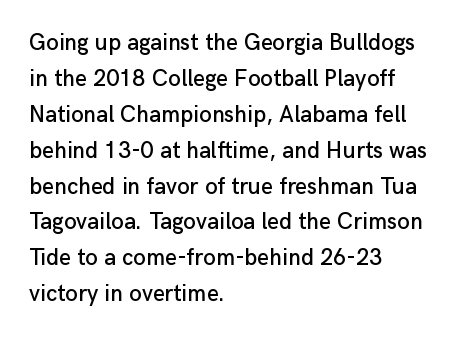
The passage shown has conventional tracking throughout. The axis of the letterforms is exactly vertical. In CSS terms this would be text-align: left. The area under the type is left untouched.
